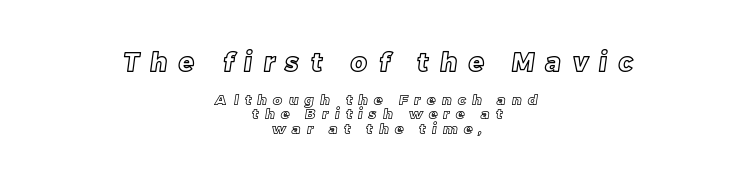
The rendering uses a small line-height, squeezing the rows. Note: larger setting up top, smaller setting below. The setting favours the middle, as headings and verse often do. The passage shown is not underscored anywhere. These lines have a slow, spaced-out rhythm from letter to letter.
